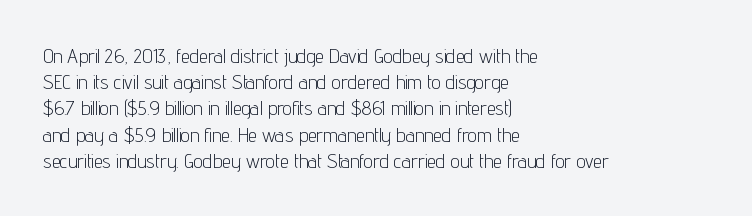
No chunkiness to these letters — they're not bold. Alignment: flush left. Do the letters lean? They stand straight. Horizontal bands of white between lines are of average thickness. Has an underline been added? It has not. Is the letter spacing exaggerated? No — it looks like the ordinary default.
